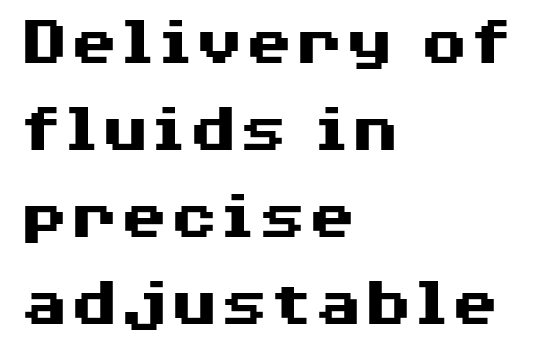
Q: Is the text bold? A: Yes.
Q: Is the text italic (slanted)? A: No, it is upright.
Q: Is the typeface a serif or a sans-serif typeface? A: Sans-serif.
Q: Is the text underlined? A: No.
Q: How is the paragraph aligned? A: Left-aligned.
Q: Is the spacing between letters normal or unusually wide? A: Normal.
Q: Width (condensed, normal, or wide)? A: Wide.
Q: Stroke contrast? A: Medium.
Q: x-height? A: Medium.
Q: Monospaced? A: No.
